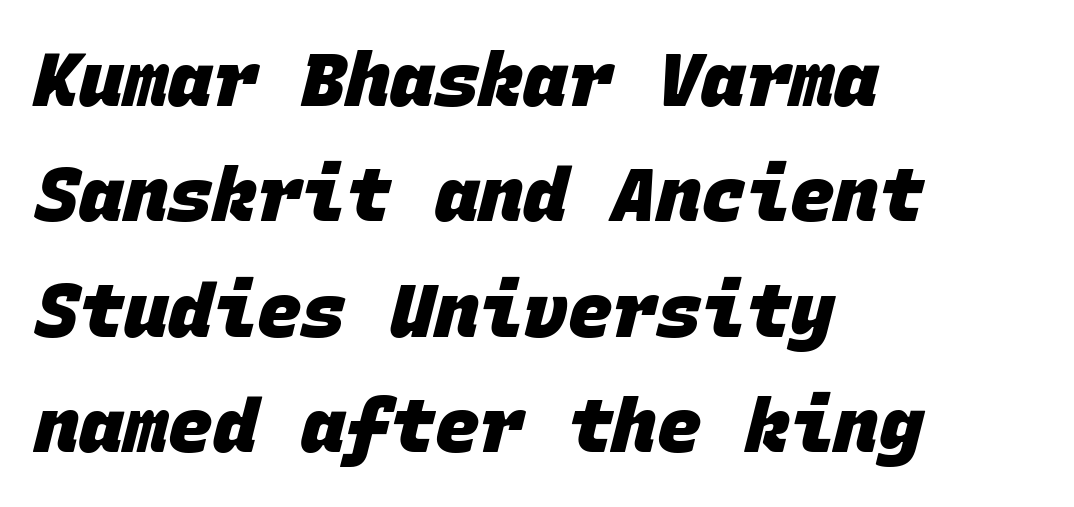
A normal amount of white space separates one row of letters from the next. Nothing unusual about the tracking: characters are spaced as the font intends. This is sans-serif lettering, the kind often seen on screens and signage. Descender tails drop into unmarked territory. These lines are rendered in a fixed-pitch font.
